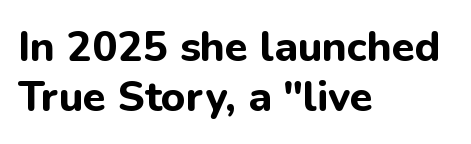
The image shows 42 px bold sans-serif type, upright; set left-aligned, line spacing 1.18x, normal letter spacing, not underlined; low stroke contrast and a medium x-height.
